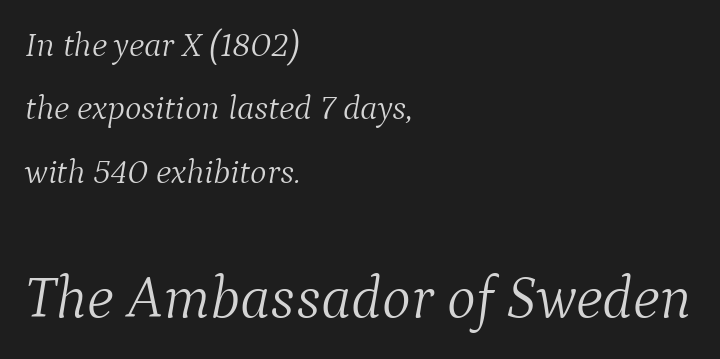
Q: Is the text bold? A: No.
Q: Is the text italic (slanted)? A: Yes, it leans right by about 9 degrees.
Q: Is the typeface a serif or a sans-serif typeface? A: Serif.
Q: Is the text underlined? A: No.
Q: How is the paragraph aligned? A: Left-aligned.
Q: Is the spacing between letters normal or unusually wide? A: Normal.
Q: Which block of text is set in a larger size, the first (top) or the second (bottom)? A: The second (bottom) one.
Q: Width (condensed, normal, or wide)? A: Normal.
Q: Stroke contrast? A: Medium.
Q: x-height? A: Medium.
Q: Monospaced? A: No.
